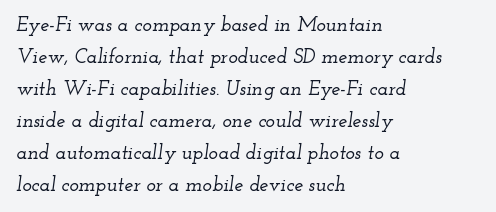
The image shows 20 px text type, italic (leaning right); set left-aligned, normal line spacing (1.6x), normal letter spacing, not underlined.
